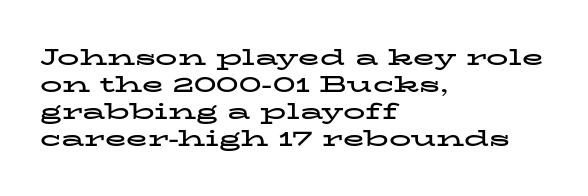
{"italic": "no", "bold": "yes", "underline": "no", "align": "left", "line_spacing_ratio": 1.22, "letter_spacing": "normal", "letter_spacing_em": 0.0, "glyph_px": 22}
